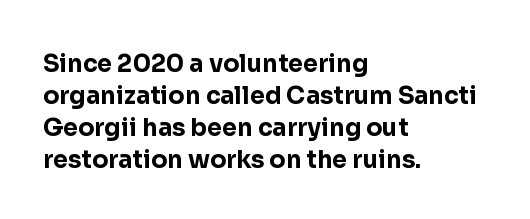
The image shows 24 px bold type, upright; set left-aligned, normal line spacing (1.33x), normal letter spacing, not underlined.
